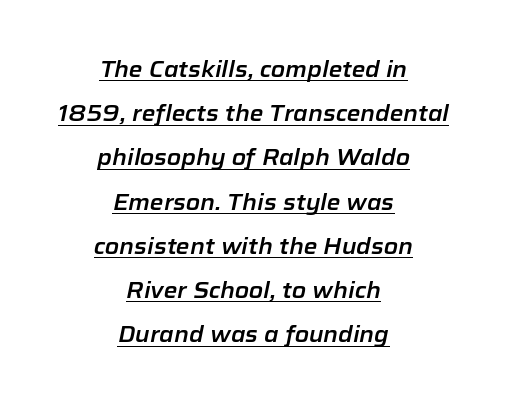
{"italic": "yes", "lean": "right", "slant_degrees": 12, "underline": "yes", "align": "center", "line_spacing": "loose", "line_spacing_ratio": 2.01, "letter_spacing": "normal", "letter_spacing_em": 0.0, "glyph_px": 22}
